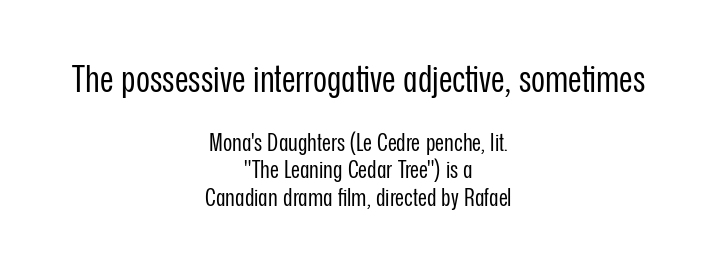
The passage shown stacks its lines with hardly any gap. Caption: multi-line text, centered on the measure. Do the characters align in a grid? No, the font is proportional. The cut favours lightness, reaching ordinary text weight at its darkest.
